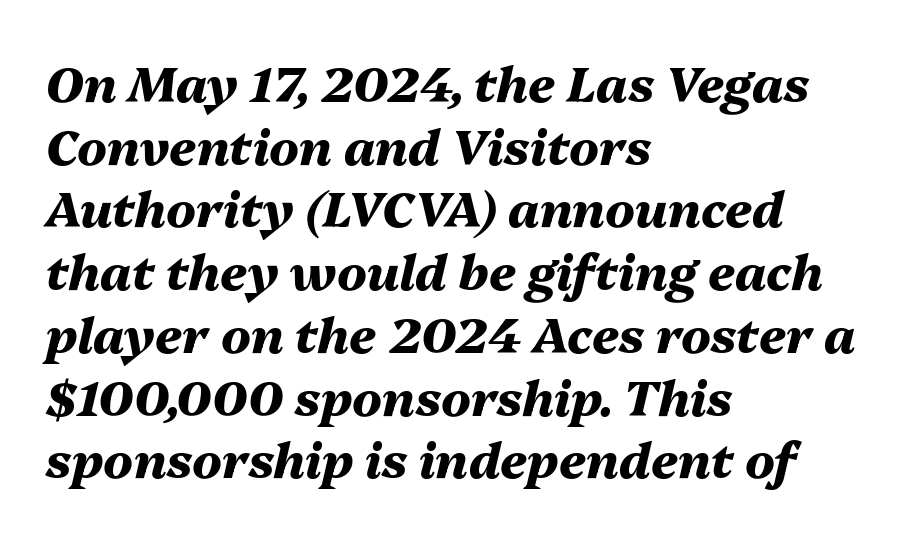
Words appear dense and cohesive because spacing is normal. This sample uses an oblique cut, with every glyph tilted off the vertical. Note the varied advance widths — an 'i' is clearly narrower than an 'm'. Decoration check: the copy has no underline. Interline gaps are of average width in this sample.
